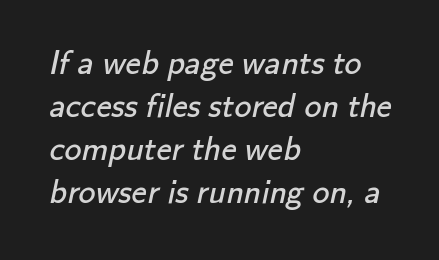
Q: Is the text bold? A: No.
Q: Is the typeface a serif or a sans-serif typeface? A: Sans-serif.
Q: Is the text underlined? A: No.
Q: How is the paragraph aligned? A: Left-aligned.
Q: Is the spacing between letters normal or unusually wide? A: Normal.
Q: Is the spacing between lines tight, normal or loose? A: Normal.
Q: Width (condensed, normal, or wide)? A: Normal.
Q: Stroke contrast? A: Low.
Q: x-height? A: Small.
Q: Monospaced? A: No.
